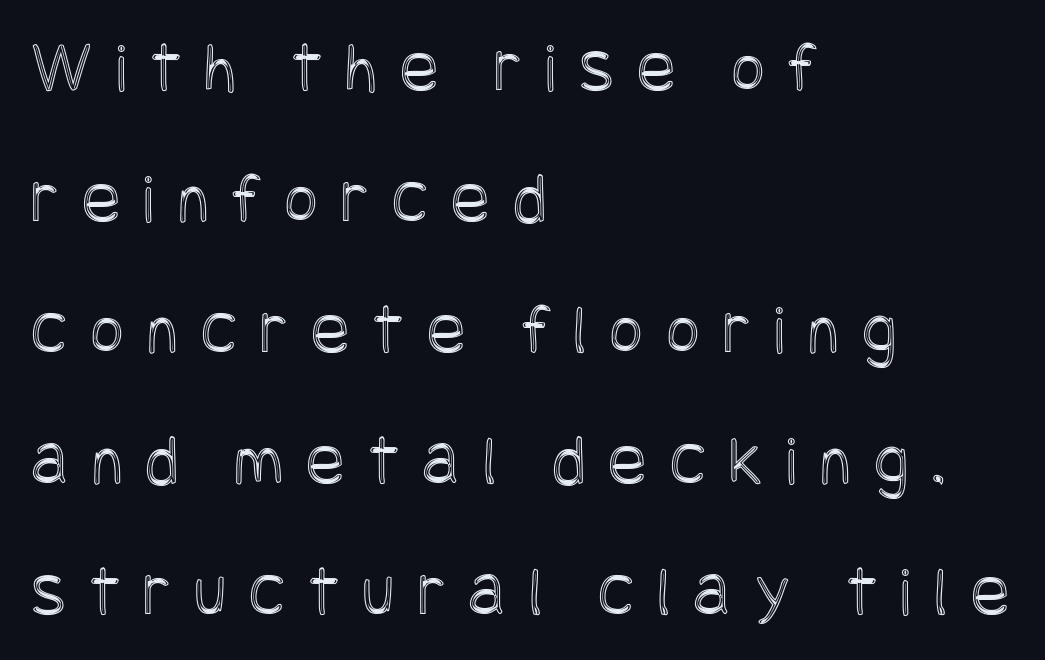
{"italic": "no", "width": "condensed", "x_height": "large", "underline": "no", "align": "left", "line_spacing_ratio": 1.82, "letter_spacing": "wide", "letter_spacing_em": 0.32, "glyph_px": 72}
